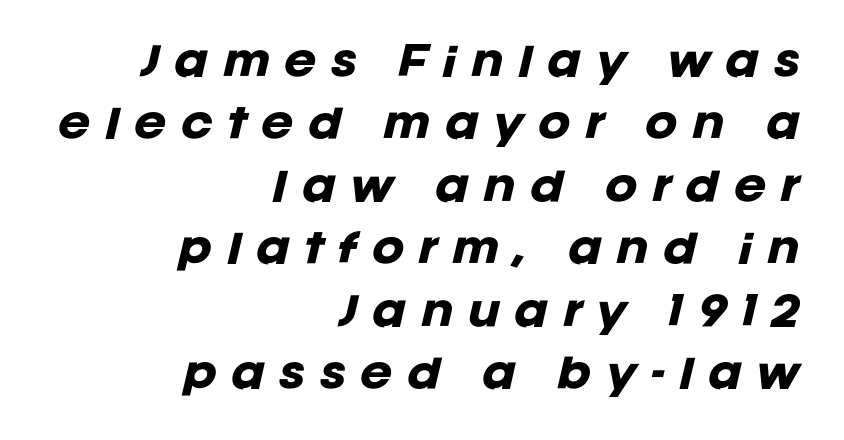
The image shows 39 px heavy type, italic (leaning right); set right-aligned, normal line spacing (1.6x), unusually wide letter spacing (+0.36 em), not underlined; low stroke contrast and a large x-height.
